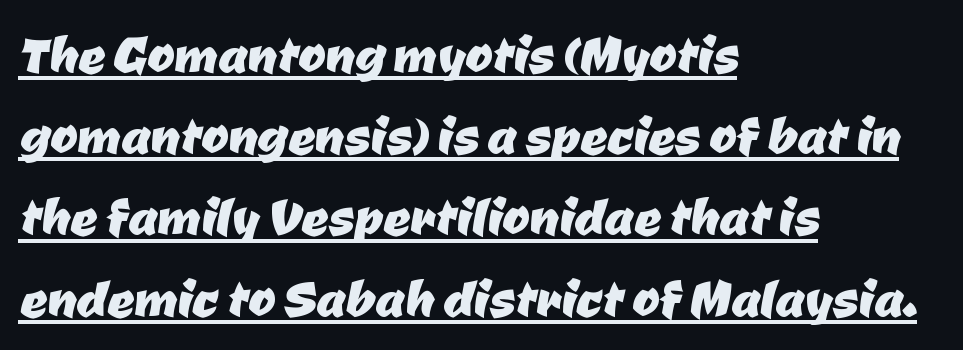
The image shows 66 px sans-serif type; set left-aligned, line spacing 1.23x, normal letter spacing, underlined; low stroke contrast and a medium x-height.
